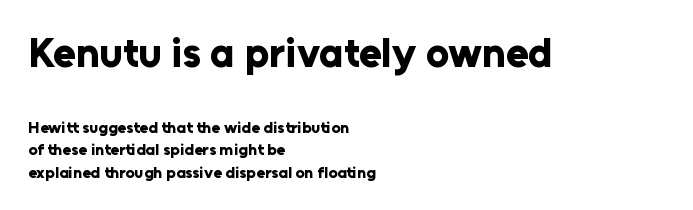
Anything drawn beneath the words? Only blank space. Reading down the block, your eye returns to a fixed left position each line. These words are printed bold, with thick strokes throughout. Of the two passages, the one on top uses the larger point size. Note the varied advance widths — an 'i' is clearly narrower than an 'm'.
